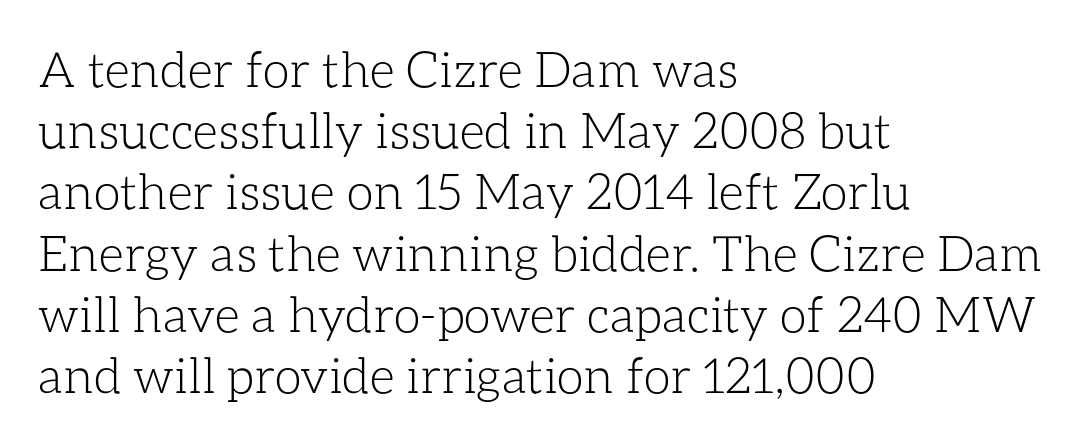
Q: Is the text bold? A: No.
Q: Is the text italic (slanted)? A: No, it is upright.
Q: Is the text underlined? A: No.
Q: How is the paragraph aligned? A: Left-aligned.
Q: Is the spacing between letters normal or unusually wide? A: Normal.
Q: Is the spacing between lines tight, normal or loose? A: Normal.
Q: Width (condensed, normal, or wide)? A: Normal.
Q: Stroke contrast? A: Low.
Q: x-height? A: Medium.
Q: Monospaced? A: No.
